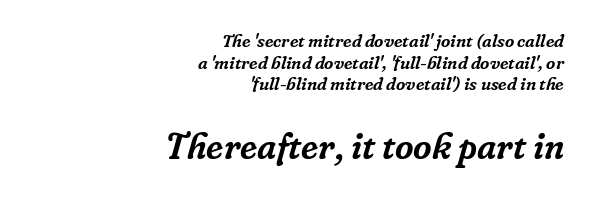
It's the slanting kind of type. The passage shown is typeset with a serif family. The words here are not underlined. Which margin do the lines hug? The right one — the left edge is uneven.
